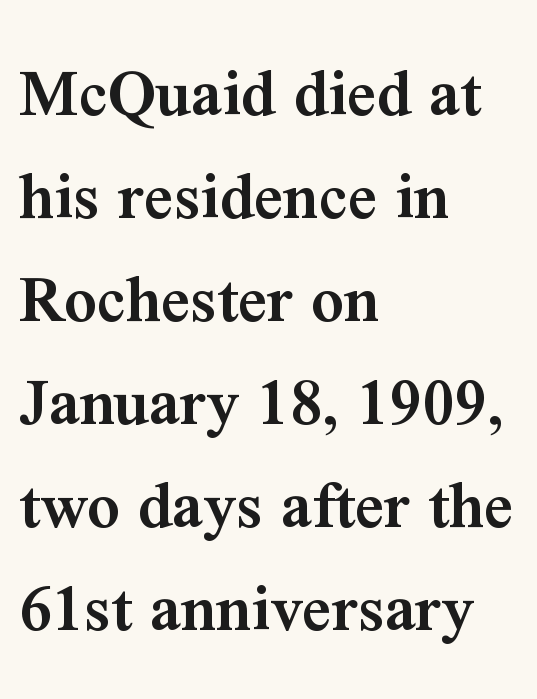
The image shows 71 px semibold serif type, upright; set left-aligned, normal line spacing (1.45x), normal letter spacing, not underlined; medium stroke contrast and a medium x-height.
